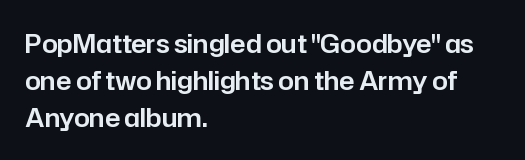
{"italic": "no", "underline": "no", "align": "left", "line_spacing": "normal", "line_spacing_ratio": 1.48, "letter_spacing": "normal", "letter_spacing_em": 0.0, "glyph_px": 25}
